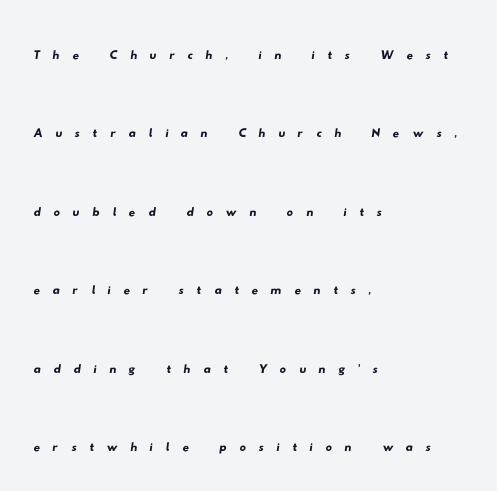
Q: Is the typeface a serif or a sans-serif typeface? A: Sans-serif.
Q: Is the text underlined? A: No.
Q: How is the paragraph aligned? A: Left-aligned.
Q: Is the spacing between letters normal or unusually wide? A: Unusually wide.
Q: Is the spacing between lines tight, normal or loose? A: Loose.
Q: Width (condensed, normal, or wide)? A: Wide.
Q: Stroke contrast? A: Low.
Q: x-height? A: Small.
Q: Monospaced? A: No.
